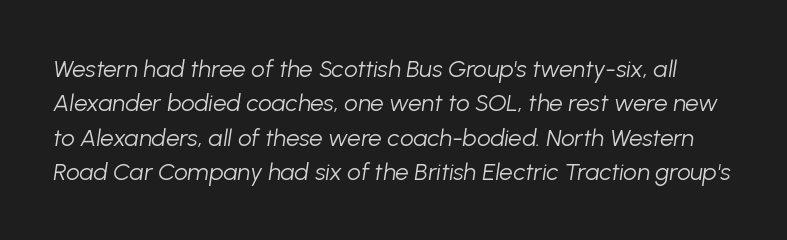
{"italic": "yes", "lean": "right", "slant_degrees": 8, "bold": "no", "underline": "no", "line_spacing": "normal", "line_spacing_ratio": 1.43, "letter_spacing": "normal", "letter_spacing_em": 0.0, "glyph_px": 24}
